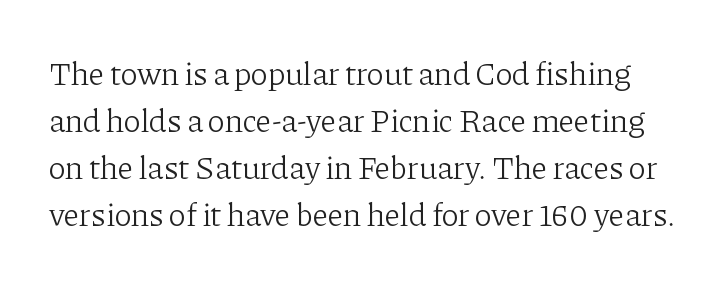
Q: Is the text bold? A: No.
Q: Is the text italic (slanted)? A: No, it is upright.
Q: Is the typeface a serif or a sans-serif typeface? A: Serif.
Q: Is the text underlined? A: No.
Q: Is the spacing between letters normal or unusually wide? A: Normal.
Q: Is the spacing between lines tight, normal or loose? A: Normal.
Q: Width (condensed, normal, or wide)? A: Normal.
Q: Stroke contrast? A: Low.
Q: x-height? A: Medium.
Q: Monospaced? A: No.
